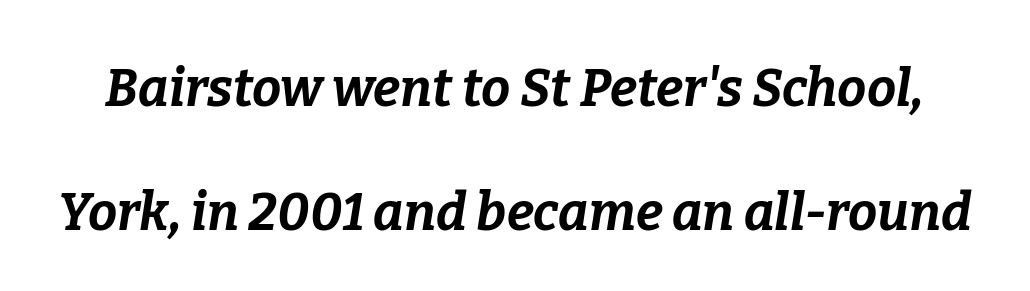
Q: Is the text bold? A: Yes.
Q: Is the text italic (slanted)? A: Yes, it leans right by about 9 degrees.
Q: Is the text underlined? A: No.
Q: Is the spacing between letters normal or unusually wide? A: Normal.
Q: Is the spacing between lines tight, normal or loose? A: Loose.
Q: Width (condensed, normal, or wide)? A: Normal.
Q: Stroke contrast? A: Low.
Q: x-height? A: Medium.
Q: Monospaced? A: No.
